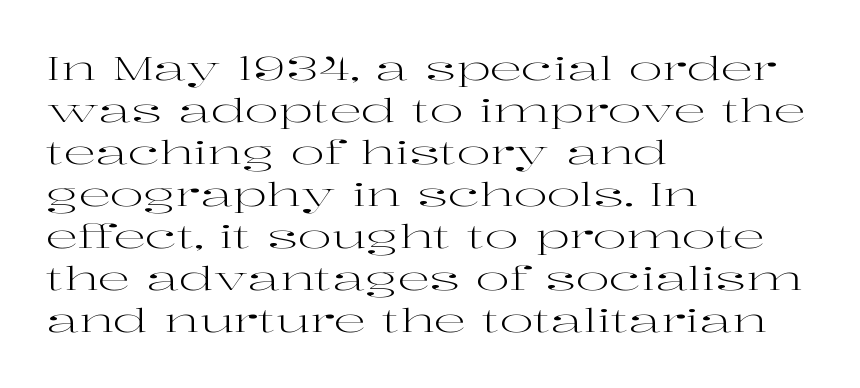
{"serif": "yes", "italic": "no", "bold": "no", "weight": "regular", "width": "wide", "stroke_contrast": "high", "x_height": "medium", "monospaced": "no", "underline": "no", "align": "left", "line_spacing": "normal", "line_spacing_ratio": 1.31, "letter_spacing": "normal", "letter_spacing_em": 0.0, "glyph_px": 32}
